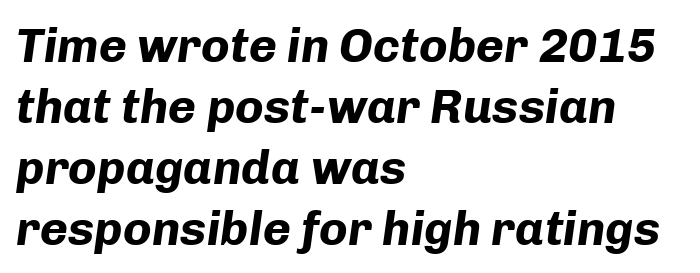
The block of text has a typical density, with ordinary space between rows. This rendering uses left alignment, leaving the right contour irregular. You can tell it's italic because the verticals aren't actually vertical. Looks like regular typesetting: each glyph gets only the width it needs. Bold? Absolutely — the strokes are thick and heavy. Only glyphs here, with clear space below each row.
